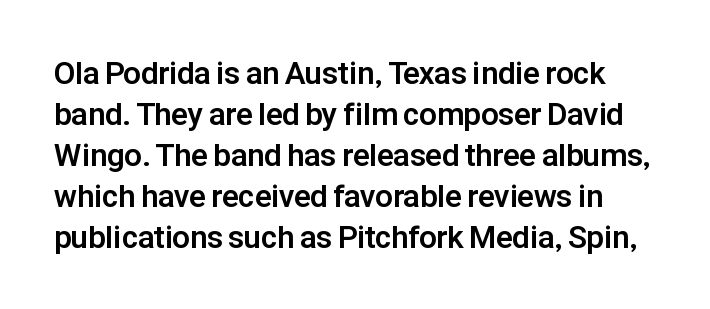
{"serif": "no", "italic": "no", "bold": "yes", "weight": "bold", "width": "normal", "stroke_contrast": "low", "x_height": "medium", "monospaced": "no", "underline": "no", "line_spacing": "normal", "line_spacing_ratio": 1.32, "letter_spacing": "normal", "letter_spacing_em": 0.0, "glyph_px": 31}
